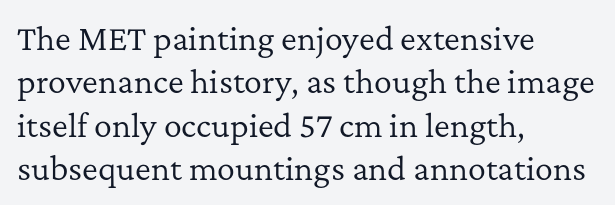
Q: Is the text bold? A: No.
Q: Is the text italic (slanted)? A: No, it is upright.
Q: Is the typeface a serif or a sans-serif typeface? A: Serif.
Q: Is the text underlined? A: No.
Q: How is the paragraph aligned? A: Left-aligned.
Q: Is the spacing between letters normal or unusually wide? A: Normal.
Q: Is the spacing between lines tight, normal or loose? A: Normal.
Q: Width (condensed, normal, or wide)? A: Normal.
Q: Stroke contrast? A: Low.
Q: x-height? A: Medium.
Q: Monospaced? A: No.
